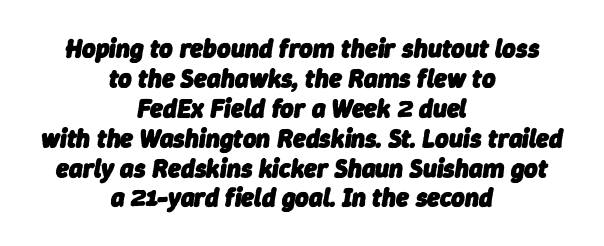
Q: Is the text bold? A: Yes.
Q: Is the text italic (slanted)? A: Yes, it leans right by about 9 degrees.
Q: Is the text underlined? A: No.
Q: How is the paragraph aligned? A: Centered.
Q: Is the spacing between letters normal or unusually wide? A: Normal.
Q: Is the spacing between lines tight, normal or loose? A: Tight.
